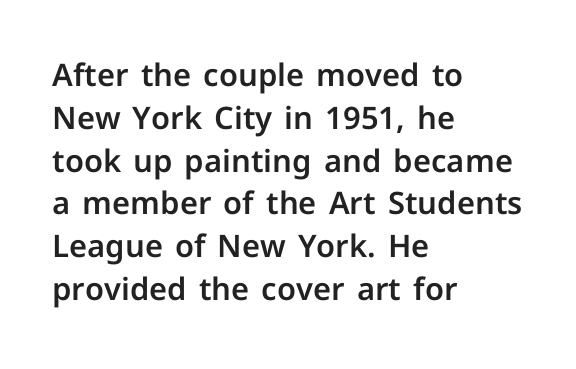
The lines sit at an ordinary, default distance from one another. Alignment: flush left. You could call the tracking neutral — neither tight nor loose. Every character sits straight up, as roman type does.
